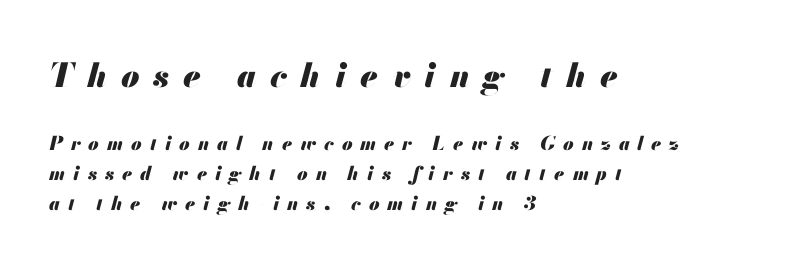
{"italic": "yes", "lean": "right", "slant_degrees": 13, "bold": "yes", "weight": "heavy", "width": "normal", "stroke_contrast": "medium", "x_height": "small", "monospaced": "no", "underline": "no", "align": "left", "line_spacing": "normal", "line_spacing_ratio": 1.59, "letter_spacing": "wide", "letter_spacing_em": 0.42, "larger_block": "first", "size_ratio": 1.74, "glyph_px": 33}
